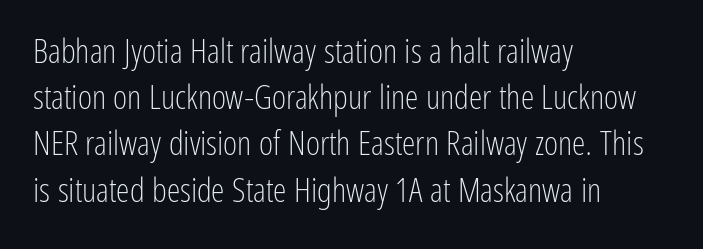
Unlike a traditional serif, this face leaves its strokes unadorned. The rendering keeps characters at their native spacing. A student would call this left alignment; a typographer would say flush left, rag right. Summary of vertical rhythm: regular, with standard interline spacing. The letters advance in unequal steps, a hallmark of proportional type. The cut favours lightness, reaching ordinary text weight at its darkest.
